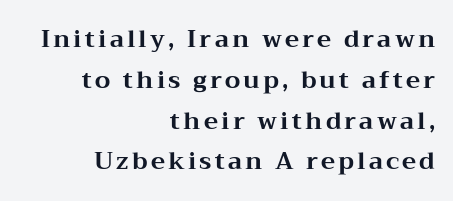
{"italic": "no", "bold": "yes", "underline": "no", "align": "right", "line_spacing": "normal", "line_spacing_ratio": 1.7, "glyph_px": 24}
